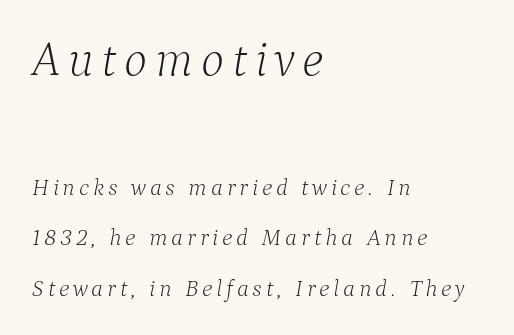
Q: Is the text bold? A: No.
Q: Is the text italic (slanted)? A: Yes, it leans right by about 9 degrees.
Q: Is the typeface a serif or a sans-serif typeface? A: Serif.
Q: Is the text underlined? A: No.
Q: How is the paragraph aligned? A: Left-aligned.
Q: Is the spacing between lines tight, normal or loose? A: Loose.
Q: Which block of text is set in a larger size, the first (top) or the second (bottom)? A: The first (top) one.
Q: Width (condensed, normal, or wide)? A: Normal.
Q: Stroke contrast? A: Low.
Q: x-height? A: Medium.
Q: Monospaced? A: No.
